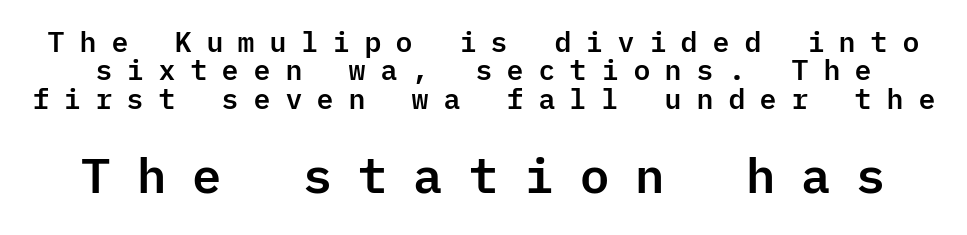
The image shows 49 px sans-serif type, upright, monospaced; set tight line spacing (1.01x), unusually wide letter spacing (+0.49 em), not underlined; the second (bottom) block is 1.75x larger; low stroke contrast and a medium x-height.
